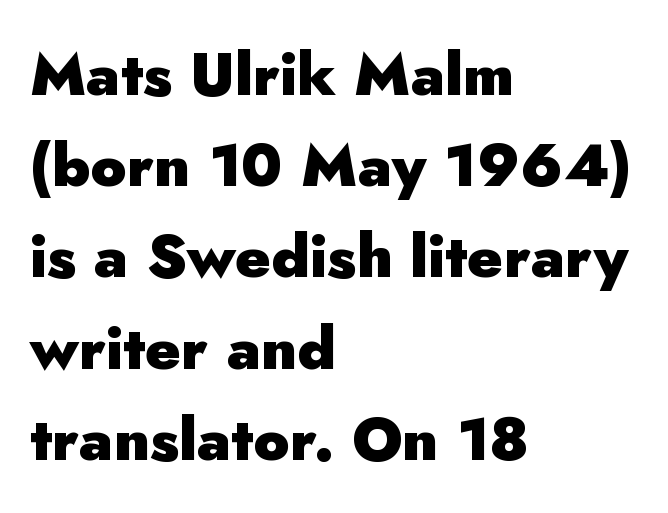
The image shows 60 px heavy sans-serif type, upright; set left-aligned, normal line spacing (1.52x), normal letter spacing, not underlined; low stroke contrast and a small x-height.
